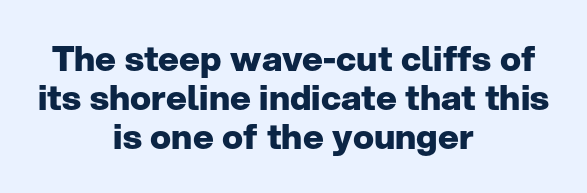
The image shows 35 px heavy sans-serif type, upright; set centered, tight line spacing (1.11x), normal letter spacing, not underlined; low stroke contrast and a medium x-height.
